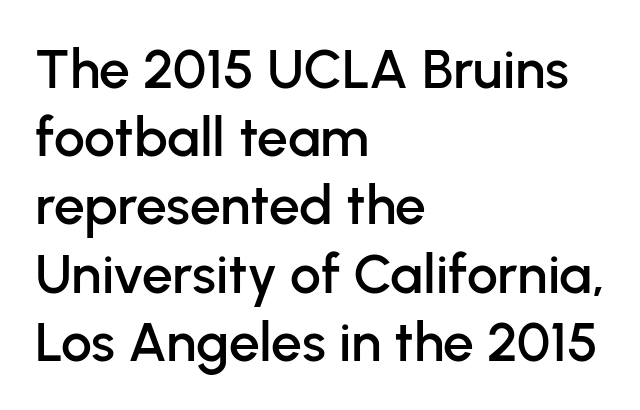
The type sits square on the baseline with zero lean. A typesetter would label this face a sans. Descenders hang freely into open space. Nothing unusual about the tracking: characters are spaced as the font intends.
